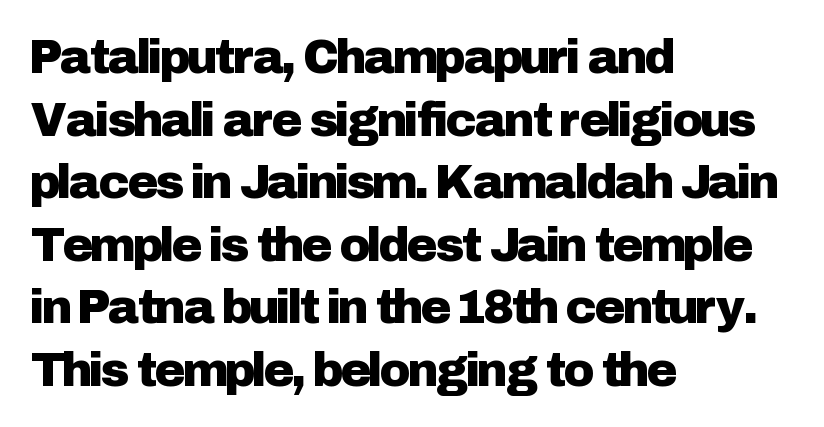
These lines are composed in type without serifs. The specimen omits any rule beneath the text block's lines. Note the varied advance widths — an 'i' is clearly narrower than an 'm'. Horizontally, the lines are justified to the leading edge only.
